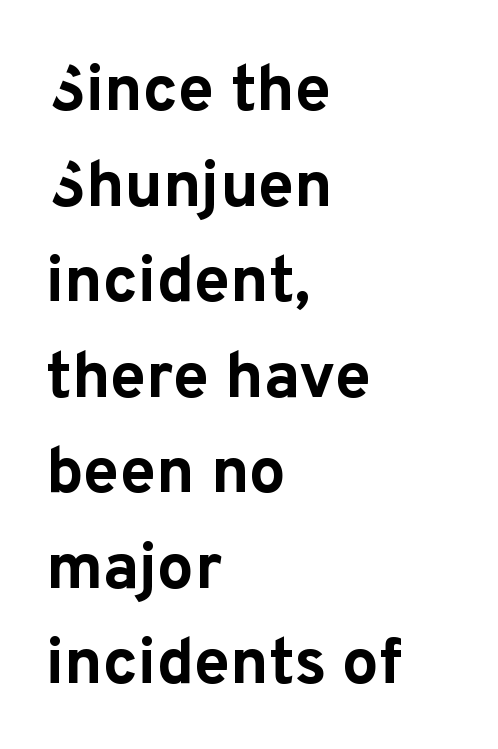
Q: Is the text bold? A: Yes.
Q: Is the text italic (slanted)? A: No, it is upright.
Q: Is the typeface a serif or a sans-serif typeface? A: Sans-serif.
Q: Is the text underlined? A: No.
Q: How is the paragraph aligned? A: Left-aligned.
Q: Is the spacing between letters normal or unusually wide? A: Normal.
Q: Is the spacing between lines tight, normal or loose? A: Normal.
Q: Width (condensed, normal, or wide)? A: Normal.
Q: Stroke contrast? A: Low.
Q: x-height? A: Medium.
Q: Monospaced? A: No.
